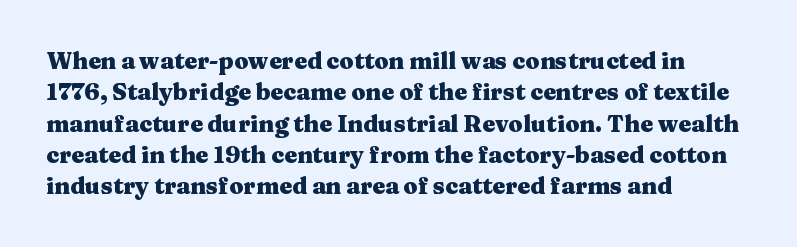
{"italic": "no", "bold": "yes", "underline": "no", "align": "left", "line_spacing": "normal", "line_spacing_ratio": 1.36, "letter_spacing": "normal", "letter_spacing_em": 0.0, "glyph_px": 23}
